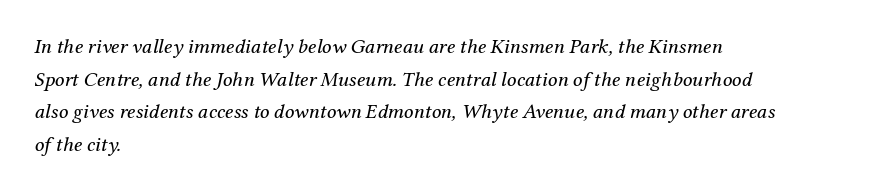
Q: Is the text bold? A: No.
Q: Is the text italic (slanted)? A: Yes, it leans right by about 12 degrees.
Q: Is the text underlined? A: No.
Q: How is the paragraph aligned? A: Left-aligned.
Q: Is the spacing between letters normal or unusually wide? A: Normal.
Q: Is the spacing between lines tight, normal or loose? A: Normal.
